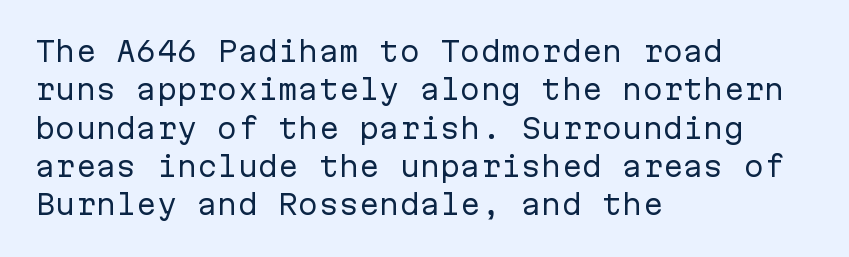
Every row of glyphs begins at an identical x-position on the left. A roman cut, with each character standing at attention. Does the leading feel generous? No, just average. The tracking reads as untouched default to a designer's eye.
